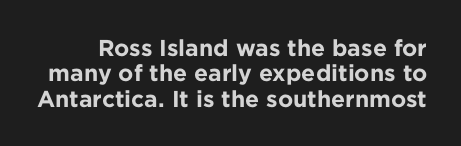
The image shows 23 px bold type, upright; set tight line spacing (1.1x), normal letter spacing, not underlined.
